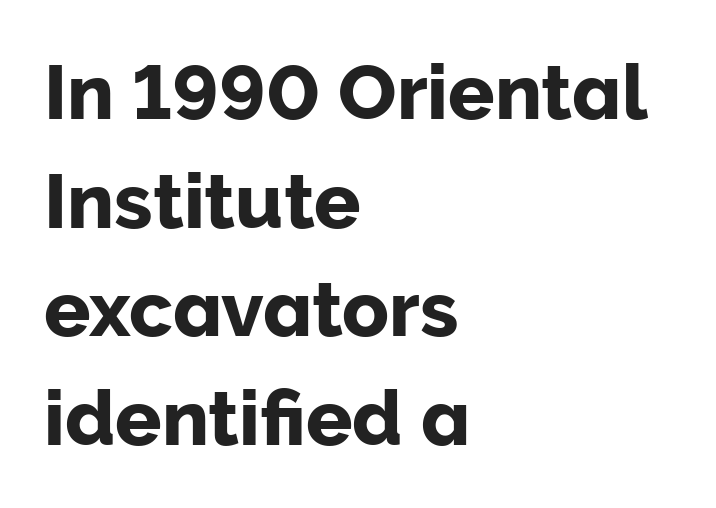
Q: Is the text italic (slanted)? A: No, it is upright.
Q: Is the typeface a serif or a sans-serif typeface? A: Sans-serif.
Q: Is the text underlined? A: No.
Q: How is the paragraph aligned? A: Left-aligned.
Q: Is the spacing between letters normal or unusually wide? A: Normal.
Q: Is the spacing between lines tight, normal or loose? A: Normal.
Q: Width (condensed, normal, or wide)? A: Normal.
Q: Stroke contrast? A: Low.
Q: x-height? A: Medium.
Q: Monospaced? A: No.
